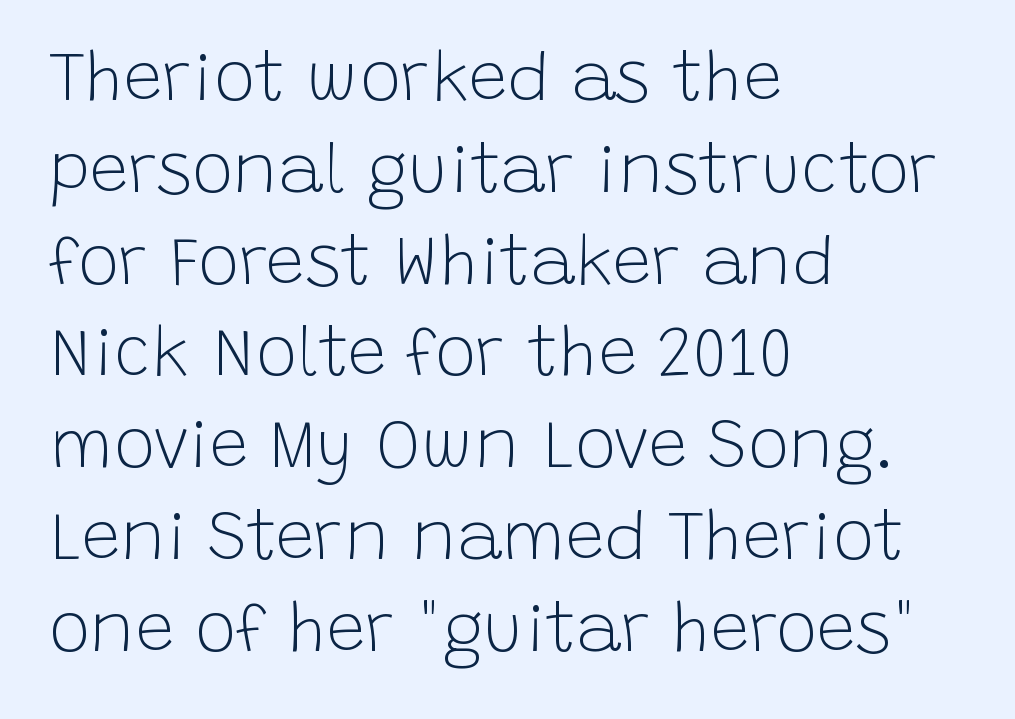
Q: Is the text bold? A: No.
Q: Is the text italic (slanted)? A: No, it is upright.
Q: Is the typeface a serif or a sans-serif typeface? A: Sans-serif.
Q: Is the text underlined? A: No.
Q: How is the paragraph aligned? A: Left-aligned.
Q: Is the spacing between letters normal or unusually wide? A: Normal.
Q: Is the spacing between lines tight, normal or loose? A: Normal.
Q: Width (condensed, normal, or wide)? A: Normal.
Q: Stroke contrast? A: Low.
Q: x-height? A: Large.
Q: Monospaced? A: No.
